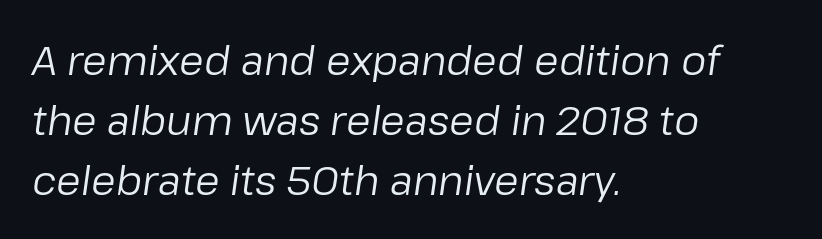
The image shows 40 px regular-weight type, italic (leaning right); set left-aligned, normal line spacing (1.5x), normal letter spacing, not underlined; low stroke contrast and a medium x-height.
